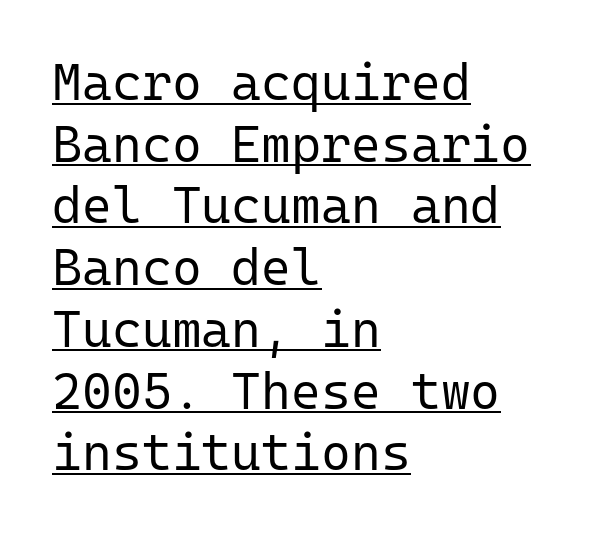
Q: Is the text bold? A: No.
Q: Is the text italic (slanted)? A: No, it is upright.
Q: Is the typeface a serif or a sans-serif typeface? A: Sans-serif.
Q: Is the text underlined? A: Yes.
Q: How is the paragraph aligned? A: Left-aligned.
Q: Is the spacing between letters normal or unusually wide? A: Normal.
Q: Width (condensed, normal, or wide)? A: Normal.
Q: Stroke contrast? A: Low.
Q: x-height? A: Medium.
Q: Monospaced? A: Yes.
